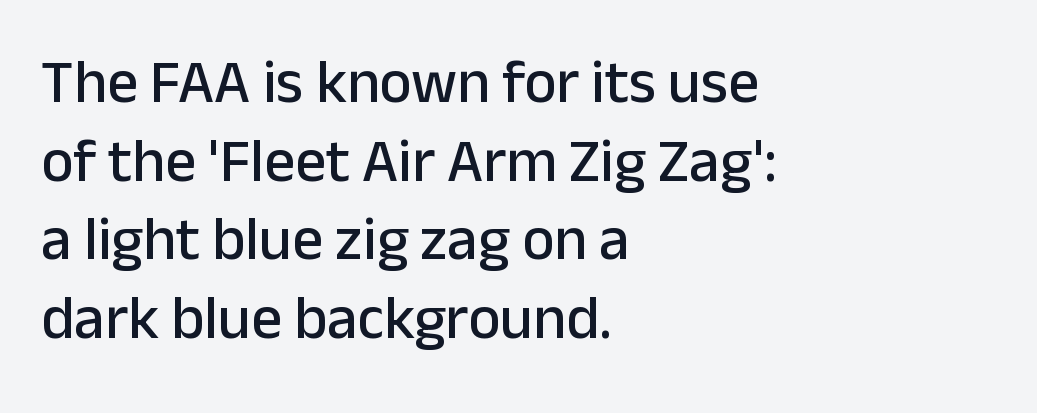
The image shows 61 px sans-serif type, upright; set left-aligned, normal line spacing (1.29x), normal letter spacing, not underlined; low stroke contrast and a medium x-height.
